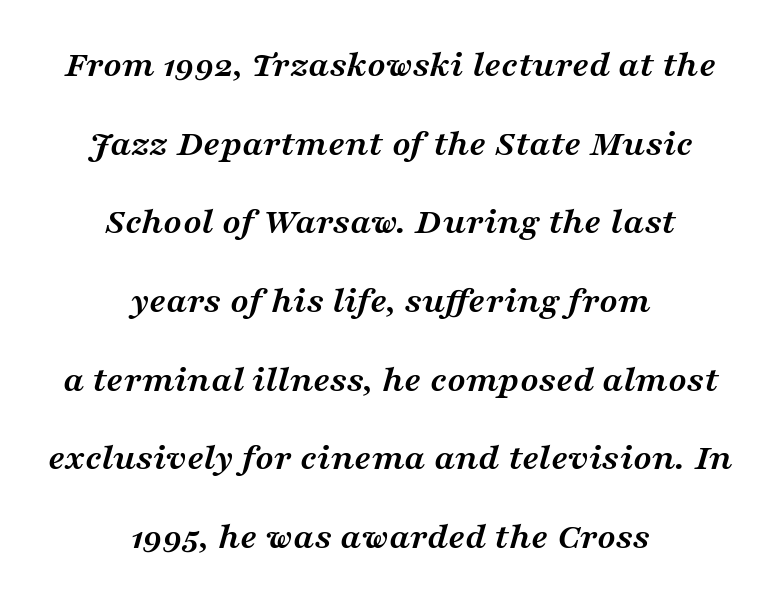
The image shows 38 px semibold, wide serif type, italic (leaning right); set centered, loose line spacing (2.07x), normal letter spacing, not underlined; medium stroke contrast and a medium x-height.
